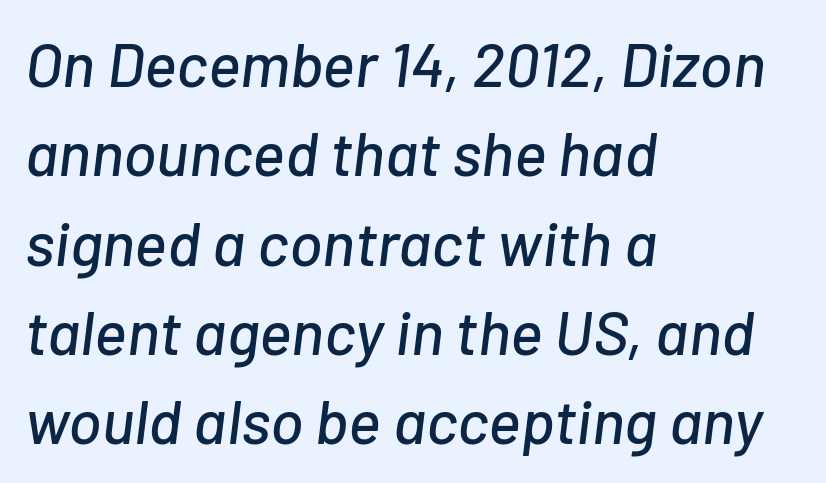
{"italic": "yes", "lean": "right", "slant_degrees": 7, "width": "normal", "stroke_contrast": "low", "x_height": "medium", "monospaced": "no", "underline": "no", "align": "left", "line_spacing": "normal", "line_spacing_ratio": 1.44, "letter_spacing": "normal", "letter_spacing_em": 0.0, "glyph_px": 62}
